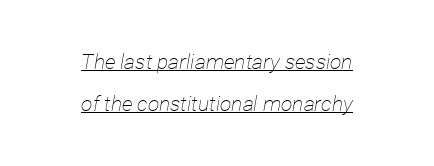
Loosely led — the rows are spread out. Decoration check: the copy is underlined. One-word summary of the alignment: center. Weight: not bold — regular or lighter.
